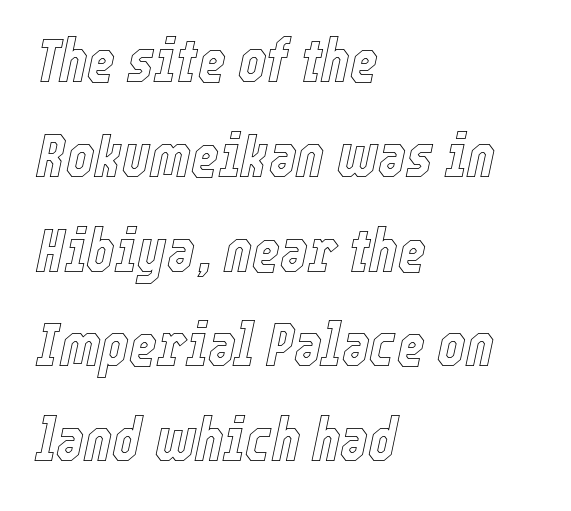
The image shows 60 px condensed type, italic (leaning right); set left-aligned, normal line spacing (1.58x), normal letter spacing, not underlined; a medium x-height.
